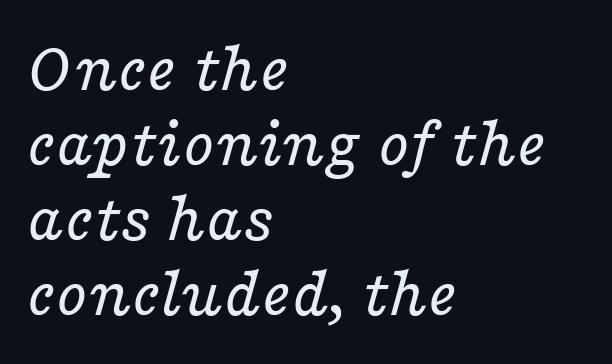
The image shows 72 px regular-weight, wide serif type, italic (leaning right); set left-aligned, tight line spacing (1.04x), normal letter spacing, not underlined; low stroke contrast and a medium x-height.
